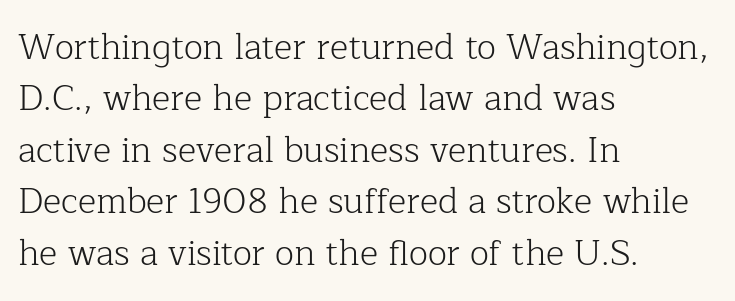
Q: Is the text bold? A: No.
Q: Is the text italic (slanted)? A: No, it is upright.
Q: Is the typeface a serif or a sans-serif typeface? A: Serif.
Q: Is the text underlined? A: No.
Q: How is the paragraph aligned? A: Left-aligned.
Q: Is the spacing between letters normal or unusually wide? A: Normal.
Q: Is the spacing between lines tight, normal or loose? A: Normal.
Q: Width (condensed, normal, or wide)? A: Normal.
Q: Stroke contrast? A: Low.
Q: x-height? A: Medium.
Q: Monospaced? A: No.
